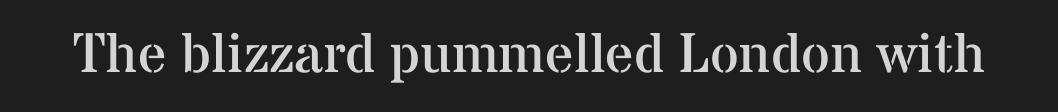
Characters remain perfectly vertical along every line. The designer went with a serif here, giving each stem small feet. This sample uses plain, unmodified letter spacing. Stroke mass is kept to a normal reading level or below. Note the varied advance widths — an 'i' is clearly narrower than an 'm'.
